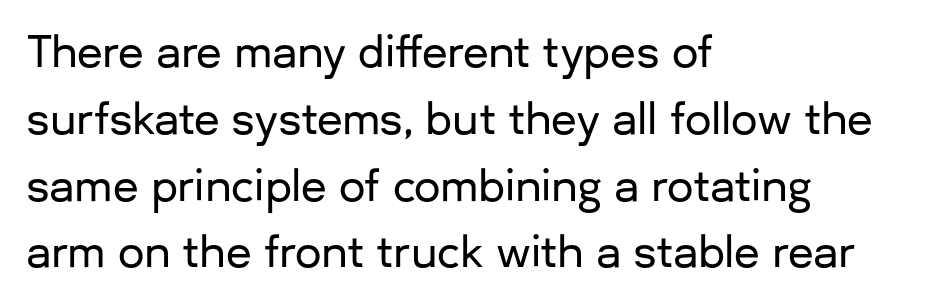
How would I describe the line gaps? Plain and ordinary. You can tell it's not italic because the verticals are truly vertical. The string is rendered with underlining switched off. The characters display no serif detailing; their extremities are plain. Short note: letters normally spaced. These lines are set flush left with a ragged right edge.
